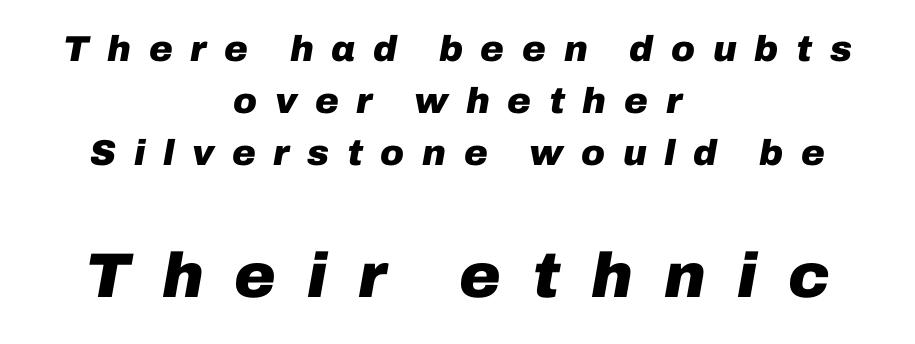
{"italic": "yes", "lean": "right", "slant_degrees": 10, "bold": "yes", "weight": "heavy", "width": "normal", "stroke_contrast": "low", "x_height": "medium", "monospaced": "no", "underline": "no", "align": "center", "line_spacing": "normal", "line_spacing_ratio": 1.44, "letter_spacing": "wide", "letter_spacing_em": 0.49, "larger_block": "second", "size_ratio": 1.75, "glyph_px": 63}
